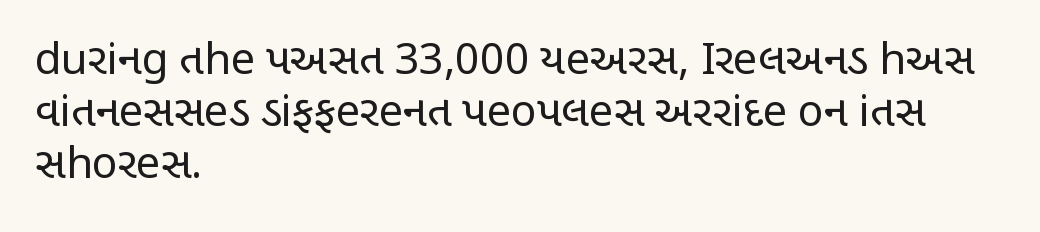
Q: Is the text bold? A: No.
Q: Is the text italic (slanted)? A: No, it is upright.
Q: Is the typeface a serif or a sans-serif typeface? A: Sans-serif.
Q: Is the text underlined? A: No.
Q: How is the paragraph aligned? A: Left-aligned.
Q: Is the spacing between letters normal or unusually wide? A: Normal.
Q: Width (condensed, normal, or wide)? A: Condensed.
Q: Stroke contrast? A: Low.
Q: x-height? A: Large.
Q: Monospaced? A: No.
